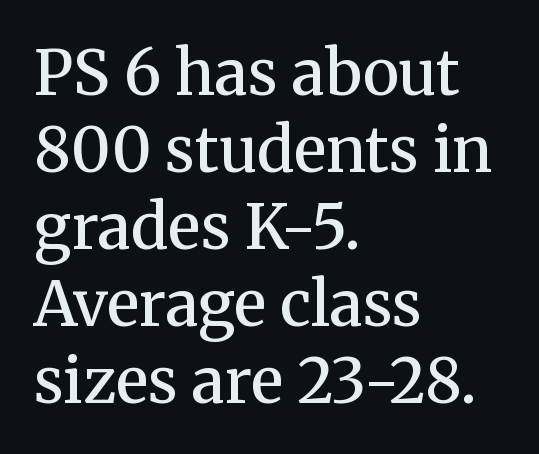
Is the type bold? Partly — it's a semibold, heavier than regular but not fully bold. Characters follow at the spacing the type designer built in. Designer's note — italics off, roman on. The typeface chosen for these lines features serifs. This sample is left-justified, so line endings fall wherever the words run out. Underlining? Definitely not there.
